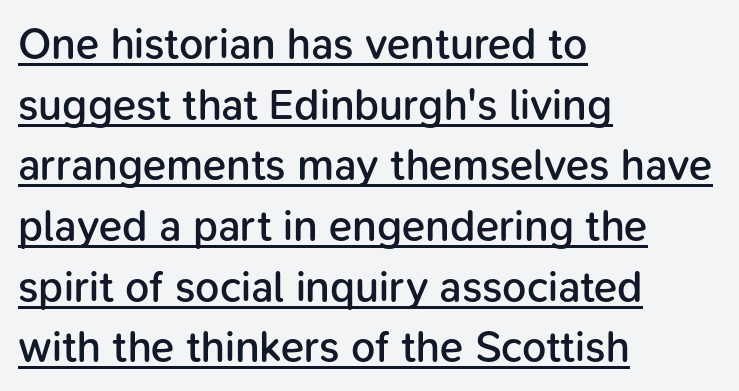
{"serif": "no", "italic": "no", "bold": "semi", "weight": "semibold", "width": "normal", "stroke_contrast": "low", "x_height": "medium", "monospaced": "no", "underline": "yes", "align": "left", "line_spacing": "normal", "line_spacing_ratio": 1.41, "letter_spacing": "normal", "letter_spacing_em": 0.0, "glyph_px": 43}
